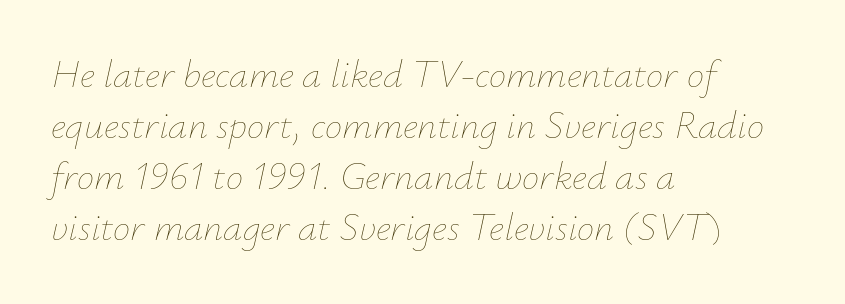
Weight class: somewhere from thin through regular. In CSS terms this would be text-align: left. Does the lettering tilt? It does — this is italic. Evenly set lines give the paragraph a standard silhouette. Check the space under the baseline: it is left empty. Character widths vary here, with narrow letters taking less room than wide ones.
